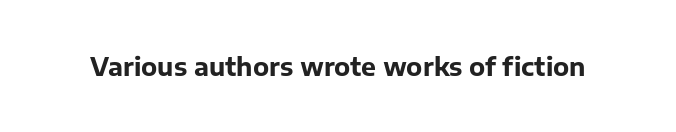
The image shows 25 px bold type, upright; set normal letter spacing, not underlined.
